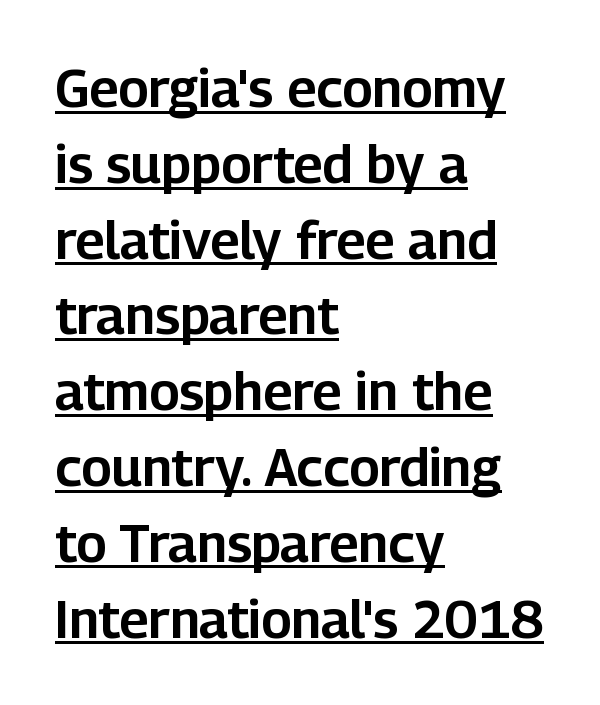
The image shows 53 px sans-serif type, upright; set left-aligned, normal line spacing (1.43x), normal letter spacing, underlined; low stroke contrast and a medium x-height.
